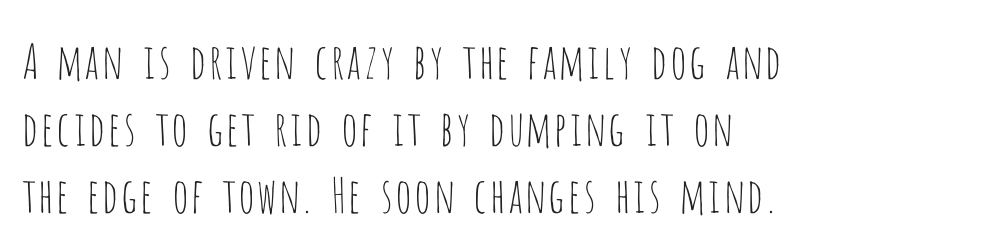
{"serif": "no", "italic": "no", "bold": "no", "weight": "thin", "width": "condensed", "stroke_contrast": "low", "x_height": "large", "monospaced": "no", "underline": "no", "align": "left", "line_spacing": "normal", "line_spacing_ratio": 1.4, "letter_spacing": "normal", "letter_spacing_em": 0.0, "glyph_px": 48}
